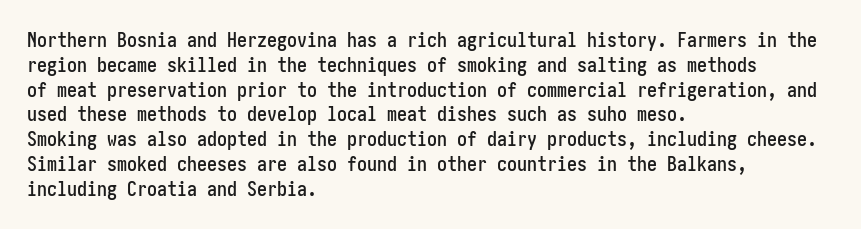
{"italic": "no", "underline": "no", "align": "left", "line_spacing_ratio": 1.24, "letter_spacing": "normal", "letter_spacing_em": 0.0, "glyph_px": 20}
